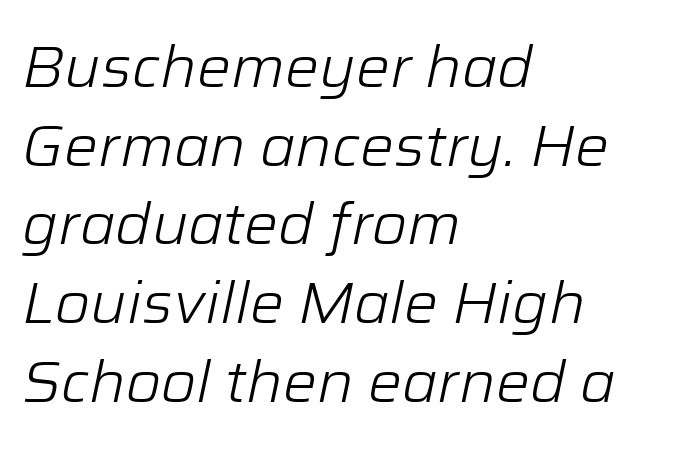
Q: Is the text bold? A: No.
Q: Is the text italic (slanted)? A: Yes, it leans right by about 12 degrees.
Q: Is the text underlined? A: No.
Q: How is the paragraph aligned? A: Left-aligned.
Q: Is the spacing between letters normal or unusually wide? A: Normal.
Q: Is the spacing between lines tight, normal or loose? A: Normal.
Q: Width (condensed, normal, or wide)? A: Normal.
Q: Stroke contrast? A: Low.
Q: x-height? A: Medium.
Q: Monospaced? A: No.
